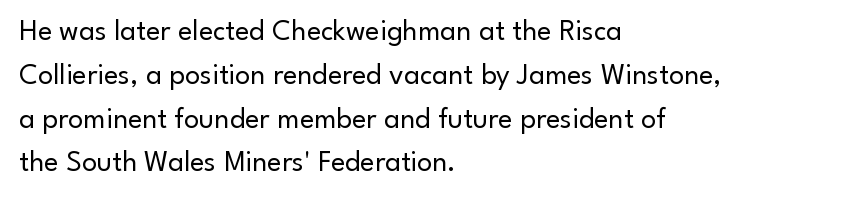
Q: Is the text bold? A: No.
Q: Is the text italic (slanted)? A: No, it is upright.
Q: Is the typeface a serif or a sans-serif typeface? A: Sans-serif.
Q: Is the text underlined? A: No.
Q: How is the paragraph aligned? A: Left-aligned.
Q: Is the spacing between letters normal or unusually wide? A: Normal.
Q: Is the spacing between lines tight, normal or loose? A: Normal.
Q: Width (condensed, normal, or wide)? A: Normal.
Q: Stroke contrast? A: Low.
Q: x-height? A: Small.
Q: Monospaced? A: No.
